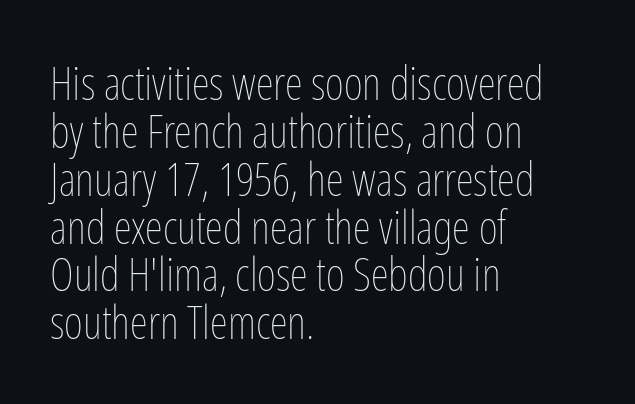
The image shows 46 px thin, condensed type, upright; set left-aligned, tight line spacing (1.04x), normal letter spacing, not underlined; low stroke contrast and a medium x-height.
